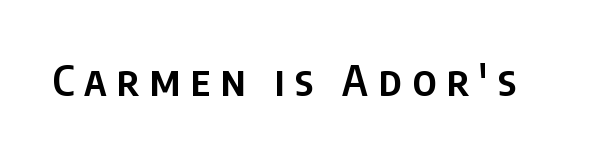
The image shows 42 px semibold, condensed sans-serif type, upright; set unusually wide letter spacing (+0.24 em), not underlined; low stroke contrast and a large x-height.
